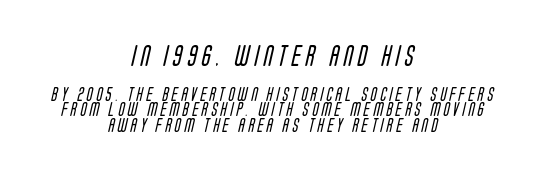
{"bold": "no", "underline": "no", "align": "center", "line_spacing": "tight", "line_spacing_ratio": 1.13, "letter_spacing": "wide", "letter_spacing_em": 0.25, "larger_block": "first", "size_ratio": 1.5, "glyph_px": 21}
